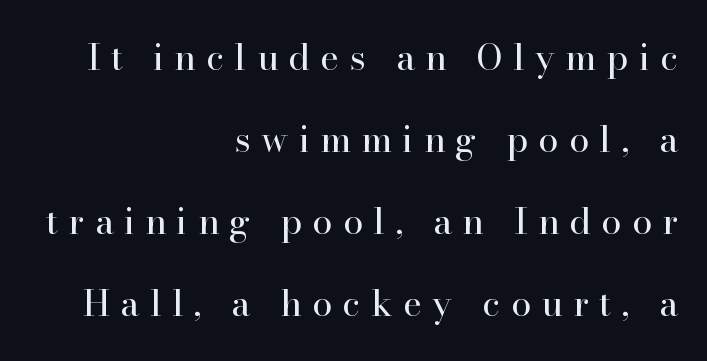
{"serif": "yes", "italic": "no", "bold": "no", "weight": "regular", "width": "normal", "stroke_contrast": "high", "x_height": "small", "monospaced": "no", "underline": "no", "align": "right", "line_spacing": "loose", "line_spacing_ratio": 2.28, "letter_spacing": "wide", "letter_spacing_em": 0.29, "glyph_px": 36}
